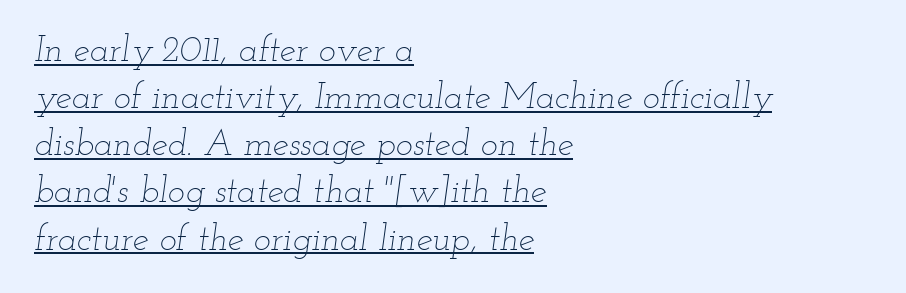
Weight: in the light-to-regular range. Students, observe: this is what conventionally led text looks like. Underlined type. The letters are slanted; this is an italic face.
